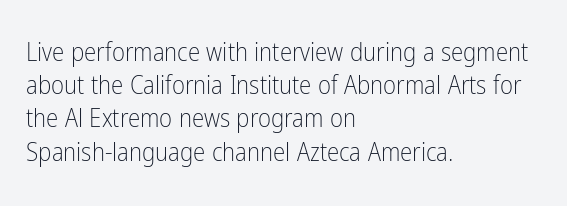
{"italic": "no", "bold": "no", "underline": "no", "align": "left", "line_spacing": "normal", "line_spacing_ratio": 1.33, "letter_spacing": "normal", "letter_spacing_em": 0.0, "glyph_px": 25}
